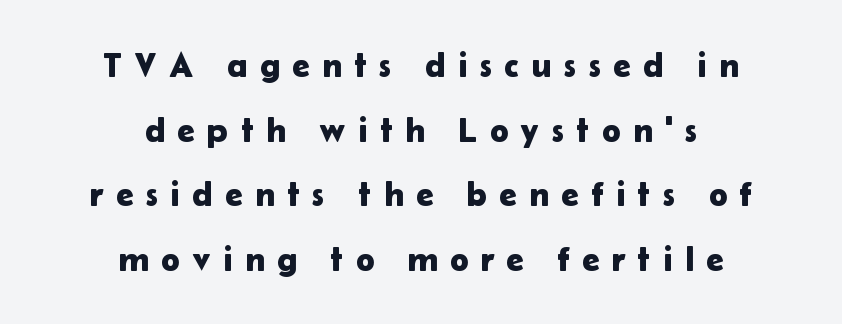
{"serif": "no", "italic": "no", "width": "normal", "stroke_contrast": "low", "x_height": "medium", "monospaced": "no", "underline": "no", "align": "center", "line_spacing_ratio": 1.85, "letter_spacing": "wide", "letter_spacing_em": 0.35, "glyph_px": 35}
